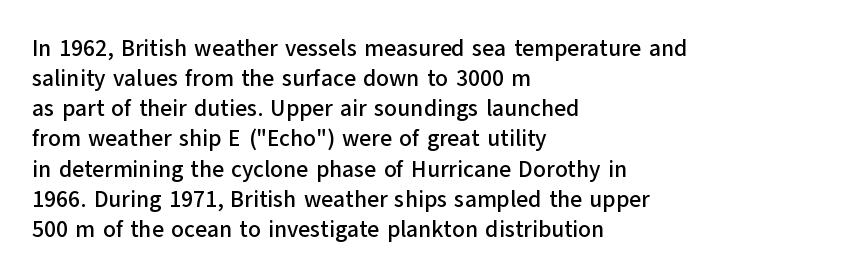
The ragged edge is on the right, which tells us the setting is flush left. What's the leading like? Ordinary, nothing unusual. Posture: straight, roman, zero tilt. The face used here is rendered with its standard letterfit. Letters rest on an invisible, unmarked baseline.
